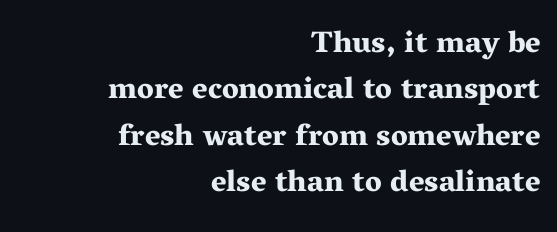
Q: Is the text bold? A: Yes.
Q: Is the text italic (slanted)? A: No, it is upright.
Q: Is the typeface a serif or a sans-serif typeface? A: Serif.
Q: Is the text underlined? A: No.
Q: How is the paragraph aligned? A: Right-aligned.
Q: Is the spacing between letters normal or unusually wide? A: Normal.
Q: Is the spacing between lines tight, normal or loose? A: Normal.
Q: Width (condensed, normal, or wide)? A: Wide.
Q: Stroke contrast? A: Medium.
Q: x-height? A: Medium.
Q: Monospaced? A: No.
